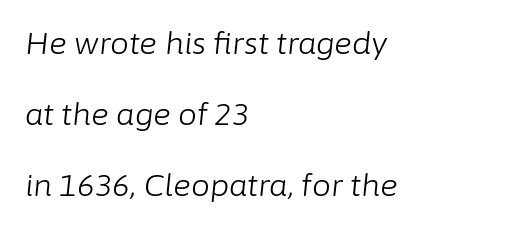
{"italic": "yes", "lean": "right", "slant_degrees": 6, "bold": "no", "weight": "light", "width": "normal", "stroke_contrast": "low", "x_height": "medium", "monospaced": "no", "underline": "no", "align": "left", "line_spacing": "loose", "line_spacing_ratio": 2.36, "letter_spacing": "normal", "letter_spacing_em": 0.0, "glyph_px": 30}
